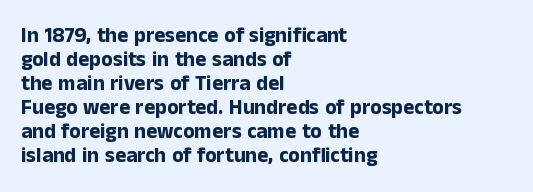
The image shows 21 px bold type, upright; set left-aligned, tight line spacing (1.14x), normal letter spacing, not underlined.
